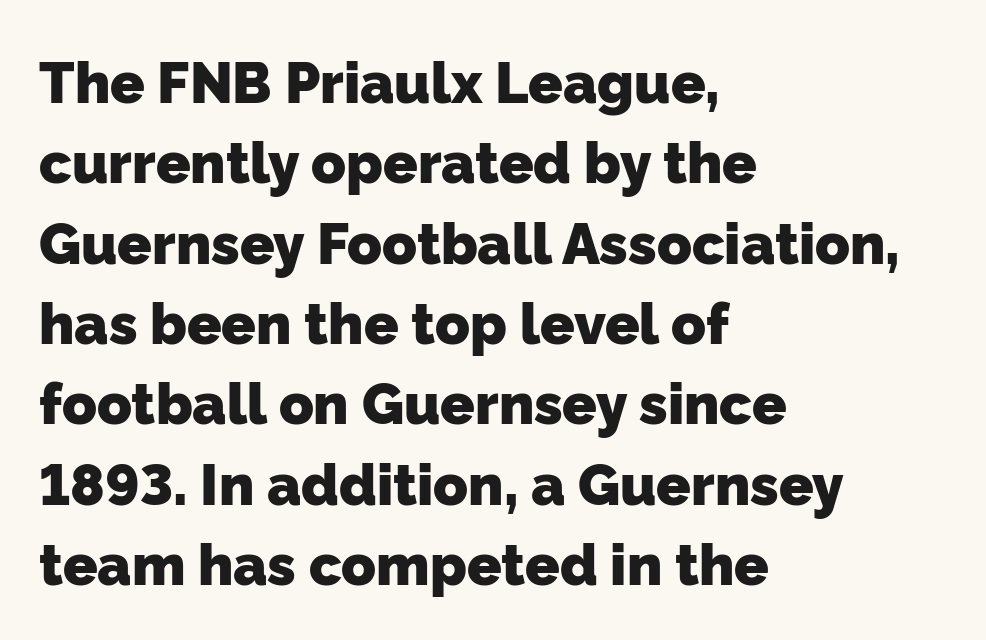
Q: Is the text bold? A: Yes.
Q: Is the typeface a serif or a sans-serif typeface? A: Sans-serif.
Q: Is the text underlined? A: No.
Q: How is the paragraph aligned? A: Left-aligned.
Q: Is the spacing between letters normal or unusually wide? A: Normal.
Q: Is the spacing between lines tight, normal or loose? A: Normal.
Q: Width (condensed, normal, or wide)? A: Normal.
Q: Stroke contrast? A: Low.
Q: x-height? A: Medium.
Q: Monospaced? A: No.
